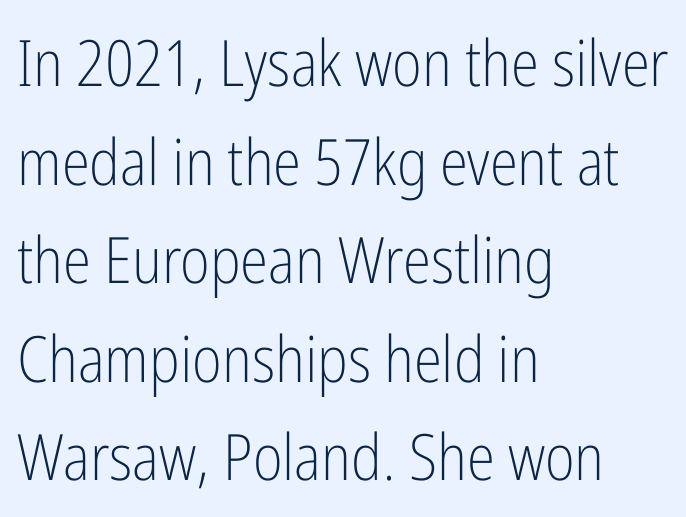
Q: Is the text bold? A: No.
Q: Is the text italic (slanted)? A: No, it is upright.
Q: Is the typeface a serif or a sans-serif typeface? A: Sans-serif.
Q: Is the text underlined? A: No.
Q: How is the paragraph aligned? A: Left-aligned.
Q: Is the spacing between letters normal or unusually wide? A: Normal.
Q: Is the spacing between lines tight, normal or loose? A: Normal.
Q: Width (condensed, normal, or wide)? A: Condensed.
Q: Stroke contrast? A: Low.
Q: x-height? A: Medium.
Q: Monospaced? A: No.
